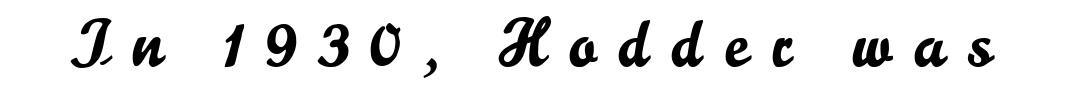
The image shows 66 px sans-serif type; set unusually wide letter spacing (+0.34 em), not underlined; low stroke contrast and a small x-height.
